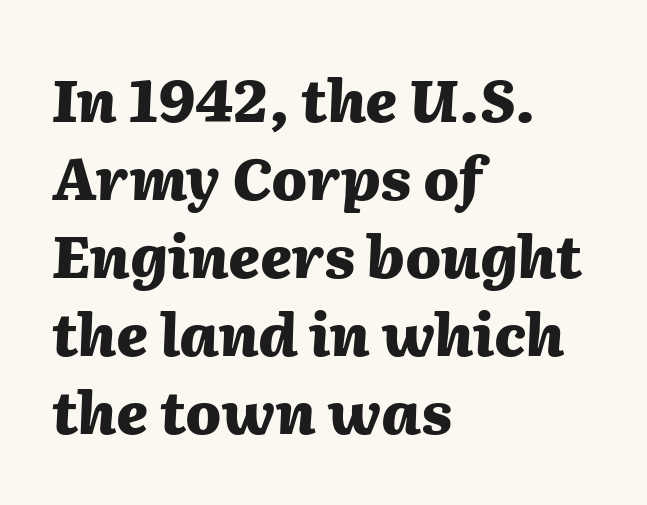
{"italic": "yes", "lean": "right", "slant_degrees": 2, "bold": "yes", "weight": "heavy", "width": "normal", "stroke_contrast": "medium", "x_height": "medium", "monospaced": "no", "underline": "no", "align": "left", "line_spacing": "normal", "line_spacing_ratio": 1.32, "letter_spacing": "normal", "letter_spacing_em": 0.0, "glyph_px": 59}
